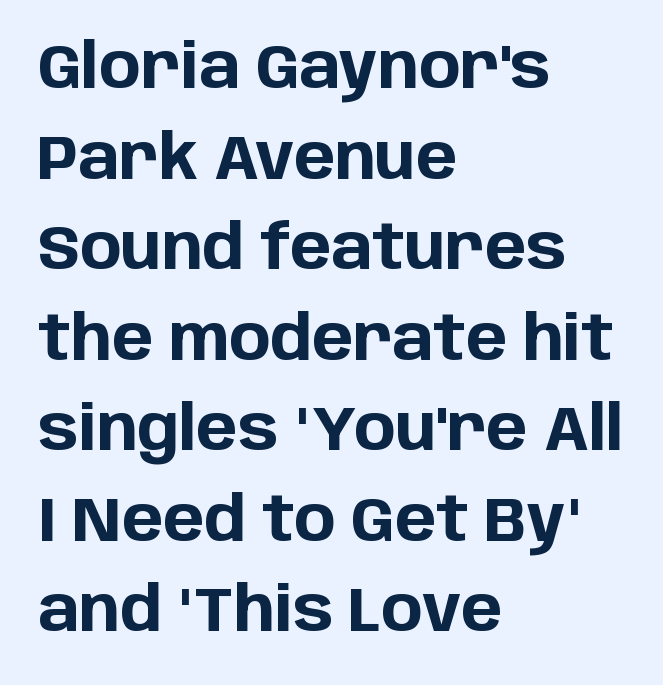
The rows are spaced the way most documents space them. Each letter's strokes conclude bluntly, with no projecting serifs. The typography opts for an upright posture over an oblique one. If you drew a ruler down the left edge, every line would touch it. The rendering keeps characters at their native spacing.
